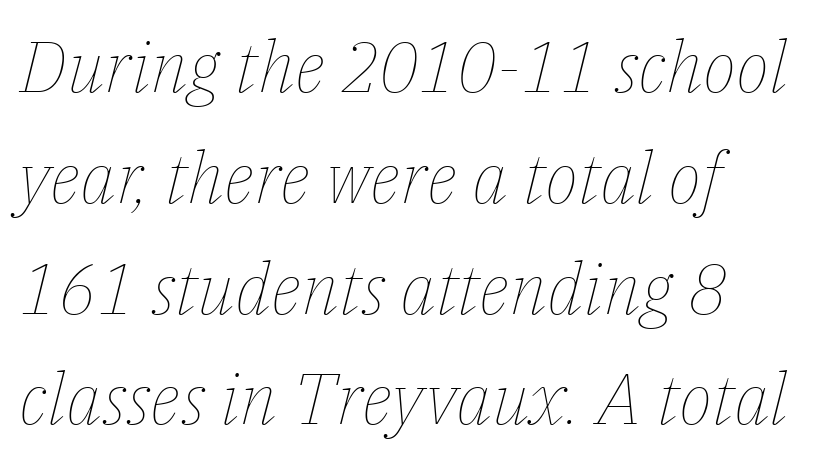
The image shows 71 px thin type, italic (leaning right); set normal line spacing (1.56x), normal letter spacing, not underlined; low stroke contrast and a medium x-height.
